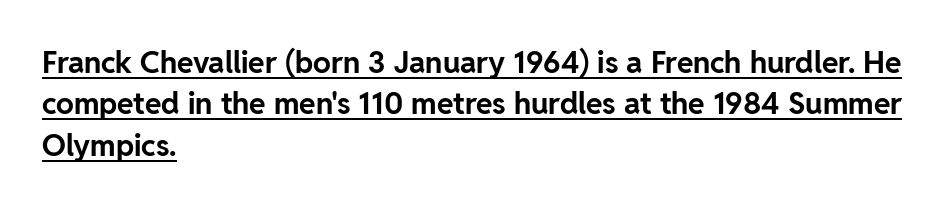
{"serif": "no", "italic": "no", "bold": "yes", "weight": "bold", "width": "normal", "stroke_contrast": "low", "x_height": "medium", "monospaced": "no", "underline": "yes", "align": "left", "line_spacing": "normal", "line_spacing_ratio": 1.38, "letter_spacing": "normal", "letter_spacing_em": 0.0, "glyph_px": 30}
